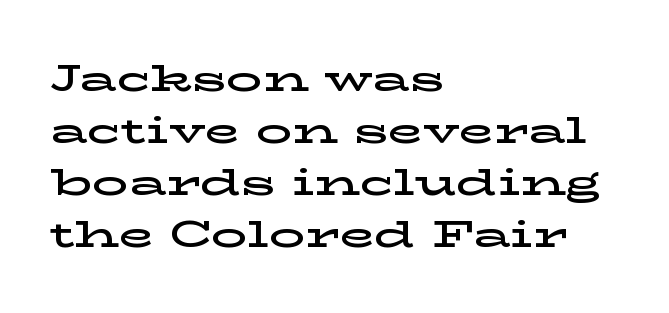
Q: Is the text italic (slanted)? A: No, it is upright.
Q: Is the typeface a serif or a sans-serif typeface? A: Serif.
Q: Is the text underlined? A: No.
Q: How is the paragraph aligned? A: Left-aligned.
Q: Is the spacing between letters normal or unusually wide? A: Normal.
Q: Is the spacing between lines tight, normal or loose? A: Normal.
Q: Width (condensed, normal, or wide)? A: Wide.
Q: Stroke contrast? A: Low.
Q: x-height? A: Medium.
Q: Monospaced? A: No.
